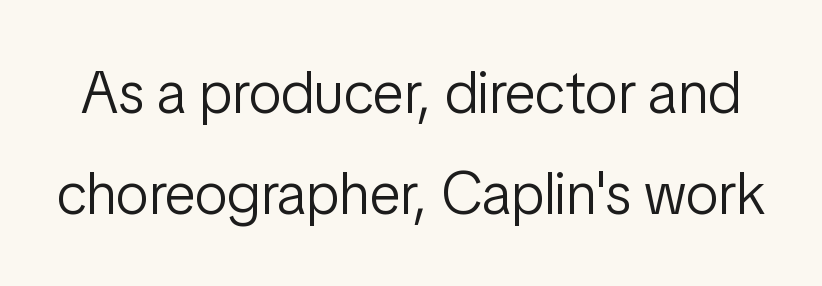
Q: Is the text bold? A: No.
Q: Is the text italic (slanted)? A: No, it is upright.
Q: Is the typeface a serif or a sans-serif typeface? A: Sans-serif.
Q: Is the text underlined? A: No.
Q: Is the spacing between letters normal or unusually wide? A: Normal.
Q: Width (condensed, normal, or wide)? A: Condensed.
Q: Stroke contrast? A: Low.
Q: x-height? A: Medium.
Q: Monospaced? A: No.
